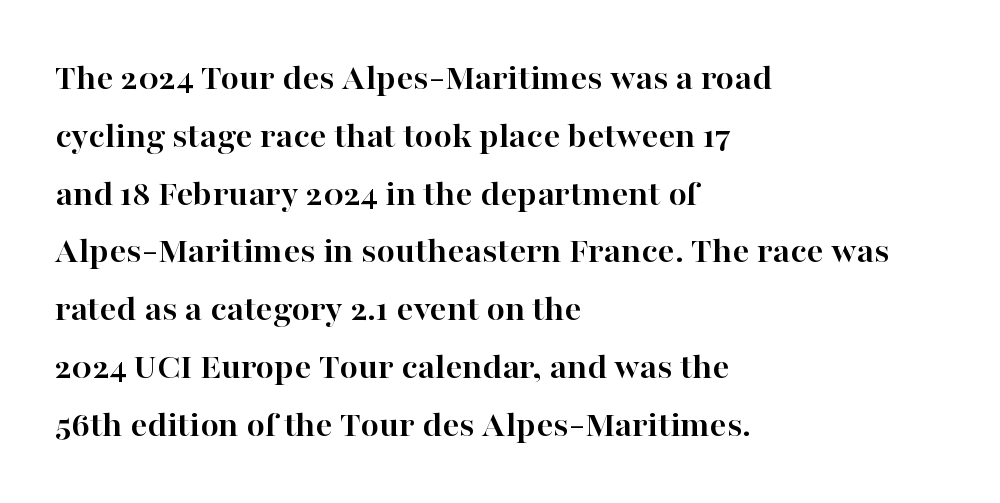
One-word summary of the alignment: left. The line texture is even and compact thanks to regular tracking. Each glyph is drawn with heavy, bold strokes. Typographically, this falls in the serif category.
